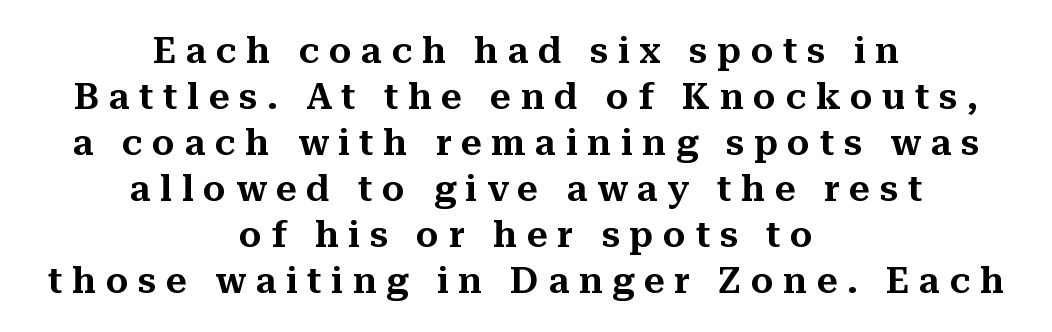
Q: Is the text italic (slanted)? A: No, it is upright.
Q: Is the typeface a serif or a sans-serif typeface? A: Serif.
Q: Is the text underlined? A: No.
Q: How is the paragraph aligned? A: Centered.
Q: Is the spacing between letters normal or unusually wide? A: Unusually wide.
Q: Is the spacing between lines tight, normal or loose? A: Normal.
Q: Width (condensed, normal, or wide)? A: Normal.
Q: Stroke contrast? A: Medium.
Q: x-height? A: Medium.
Q: Monospaced? A: No.
